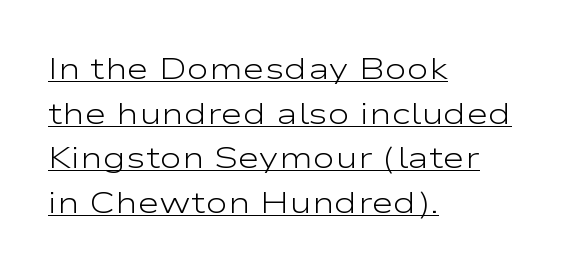
{"serif": "no", "italic": "no", "bold": "no", "weight": "light", "width": "wide", "stroke_contrast": "low", "x_height": "medium", "monospaced": "no", "underline": "yes", "align": "left", "line_spacing": "normal", "line_spacing_ratio": 1.49, "letter_spacing": "normal", "letter_spacing_em": 0.0, "glyph_px": 30}
